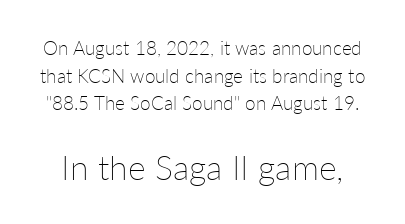
The image shows 34 px thin type, upright; set normal line spacing (1.45x), normal letter spacing, not underlined; the second (bottom) block is 1.79x larger; low stroke contrast and a medium x-height.
